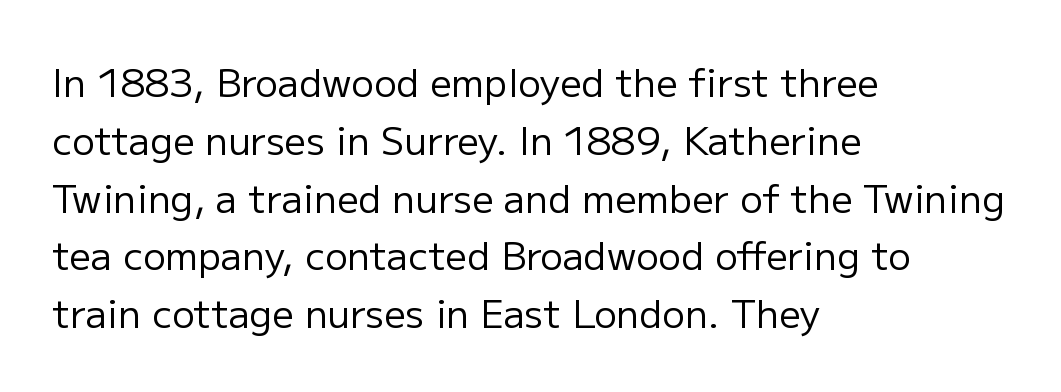
{"serif": "no", "italic": "no", "bold": "no", "weight": "regular", "width": "normal", "stroke_contrast": "low", "x_height": "medium", "monospaced": "no", "underline": "no", "align": "left", "line_spacing": "normal", "line_spacing_ratio": 1.52, "letter_spacing": "normal", "letter_spacing_em": 0.0, "glyph_px": 38}
